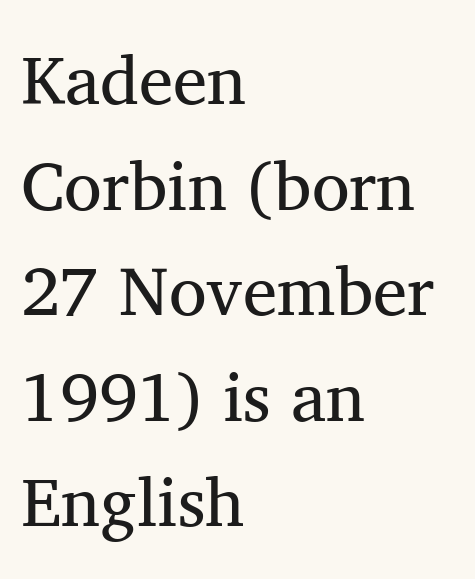
The image shows 69 px regular-weight serif type, upright; set left-aligned, normal line spacing (1.53x), normal letter spacing, not underlined; medium stroke contrast and a medium x-height.
